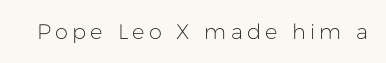
{"italic": "no", "bold": "no", "underline": "no", "letter_spacing": "wide", "letter_spacing_em": 0.2, "glyph_px": 21}
